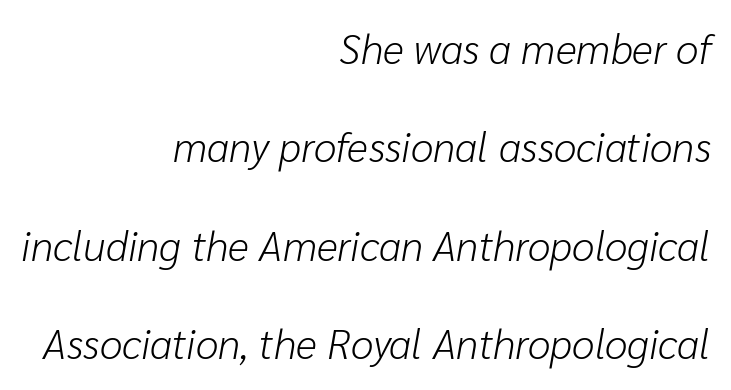
Q: Is the text bold? A: No.
Q: Is the text italic (slanted)? A: Yes, it leans right by about 10 degrees.
Q: Is the text underlined? A: No.
Q: How is the paragraph aligned? A: Right-aligned.
Q: Is the spacing between letters normal or unusually wide? A: Normal.
Q: Is the spacing between lines tight, normal or loose? A: Loose.
Q: Width (condensed, normal, or wide)? A: Normal.
Q: Stroke contrast? A: Low.
Q: x-height? A: Medium.
Q: Monospaced? A: No.
